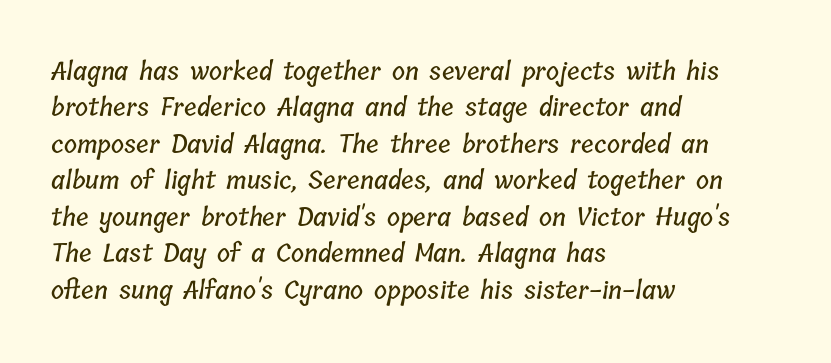
The image shows 25 px text type; set left-aligned, normal line spacing (1.46x), normal letter spacing, not underlined.
